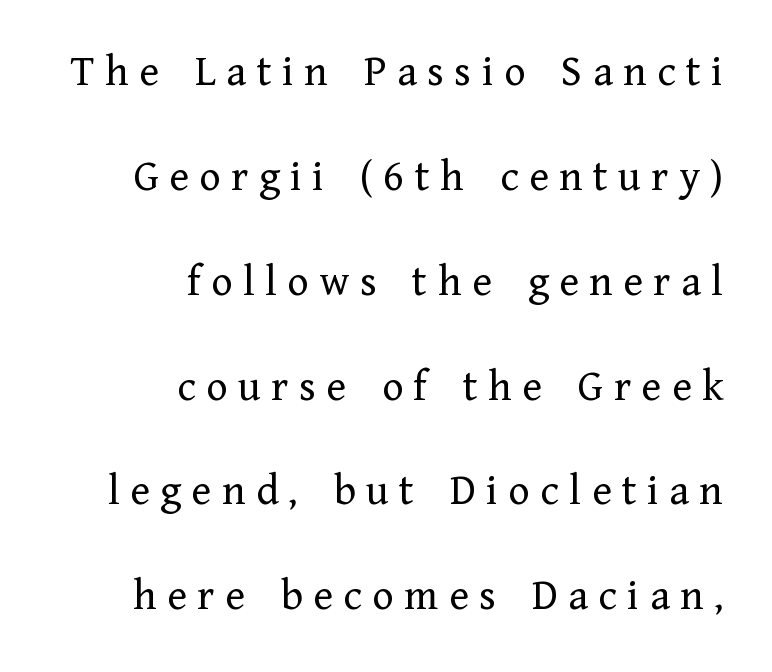
Q: Is the text bold? A: No.
Q: Is the text italic (slanted)? A: No, it is upright.
Q: Is the typeface a serif or a sans-serif typeface? A: Serif.
Q: Is the text underlined? A: No.
Q: How is the paragraph aligned? A: Right-aligned.
Q: Is the spacing between letters normal or unusually wide? A: Unusually wide.
Q: Is the spacing between lines tight, normal or loose? A: Loose.
Q: Width (condensed, normal, or wide)? A: Normal.
Q: Stroke contrast? A: Low.
Q: x-height? A: Medium.
Q: Monospaced? A: No.
